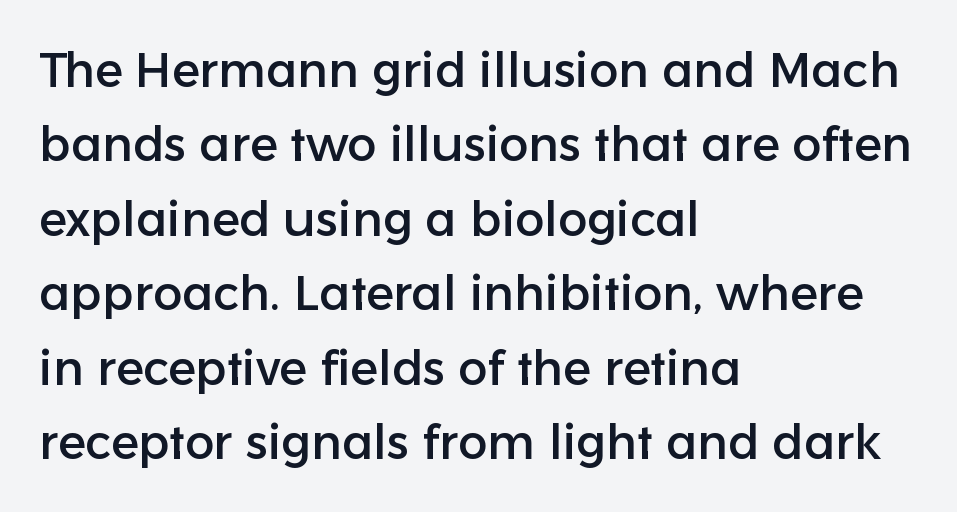
The image shows 49 px sans-serif type, upright; set left-aligned, normal line spacing (1.52x), normal letter spacing, not underlined; low stroke contrast and a medium x-height.
